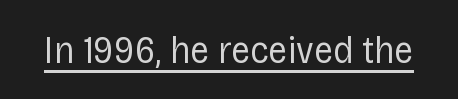
Q: Is the text bold? A: No.
Q: Is the text italic (slanted)? A: No, it is upright.
Q: Is the typeface a serif or a sans-serif typeface? A: Sans-serif.
Q: Is the text underlined? A: Yes.
Q: Is the spacing between letters normal or unusually wide? A: Normal.
Q: Width (condensed, normal, or wide)? A: Condensed.
Q: Stroke contrast? A: Low.
Q: x-height? A: Large.
Q: Monospaced? A: No.
